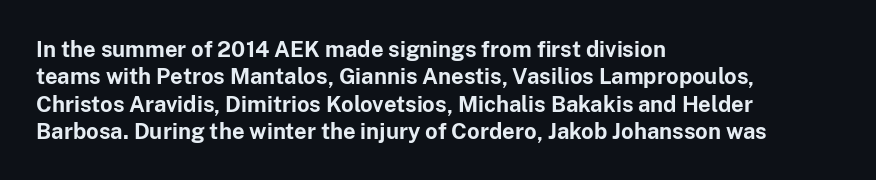
Q: Is the text bold? A: Yes.
Q: Is the text italic (slanted)? A: No, it is upright.
Q: Is the text underlined? A: No.
Q: How is the paragraph aligned? A: Left-aligned.
Q: Is the spacing between letters normal or unusually wide? A: Normal.
